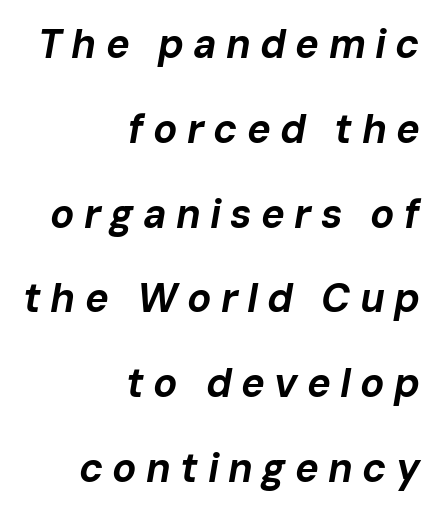
The image shows 40 px bold type, italic (leaning right); set right-aligned, loose line spacing (2.12x), unusually wide letter spacing (+0.23 em), not underlined; low stroke contrast and a medium x-height.
